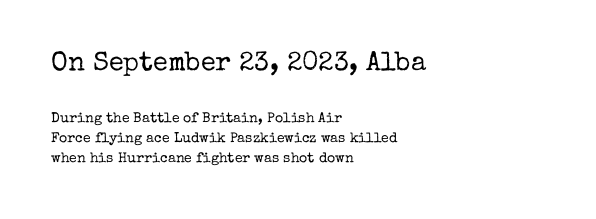
Q: Is the text bold? A: No.
Q: Is the text italic (slanted)? A: No, it is upright.
Q: Is the text underlined? A: No.
Q: How is the paragraph aligned? A: Left-aligned.
Q: Is the spacing between letters normal or unusually wide? A: Normal.
Q: Is the spacing between lines tight, normal or loose? A: Normal.
Q: Which block of text is set in a larger size, the first (top) or the second (bottom)? A: The first (top) one.
